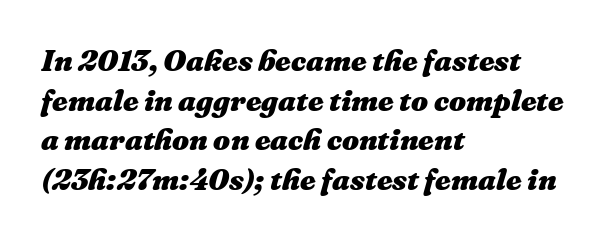
This is heavy type, rendered in bold. The face used here has a pronounced slope to its letters. The paragraph shown leans on its left margin. These lines are rendered in a variable-pitch font. A bare baseline throughout the passage. Honestly, the row spacing looks completely unremarkable.
